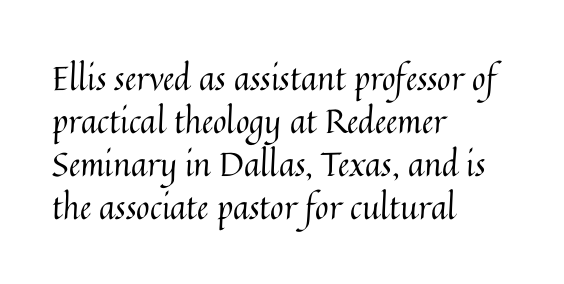
The image shows 33 px regular-weight type; set left-aligned, normal line spacing (1.3x), normal letter spacing, not underlined; medium stroke contrast and a medium x-height.
